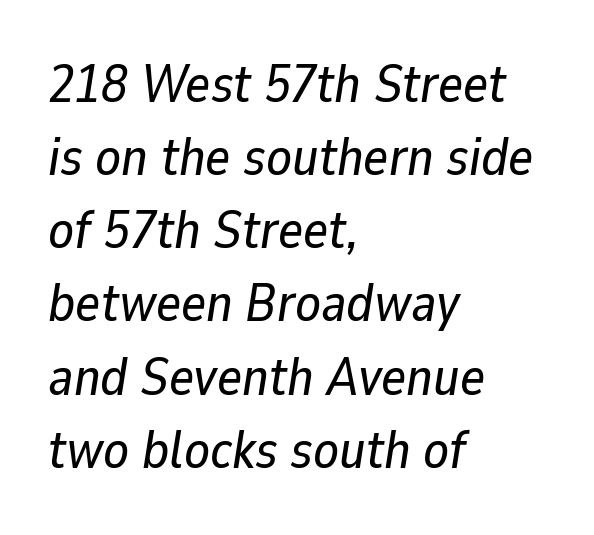
{"italic": "yes", "lean": "right", "slant_degrees": 9, "width": "normal", "stroke_contrast": "low", "x_height": "medium", "monospaced": "no", "underline": "no", "align": "left", "line_spacing": "normal", "line_spacing_ratio": 1.38, "letter_spacing": "normal", "letter_spacing_em": 0.0, "glyph_px": 53}
